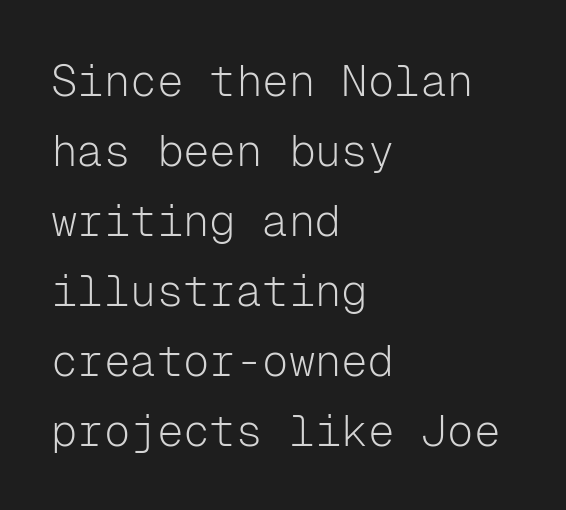
Do the characters align in a grid? Yes, the font is monospaced. Inter-character spacing is left at the font's built-in metrics. Interline gaps are of average width in this sample. This sample uses a sans-serif face. Vertical stems look standard width or narrower in stroke. The words here are not underlined.
